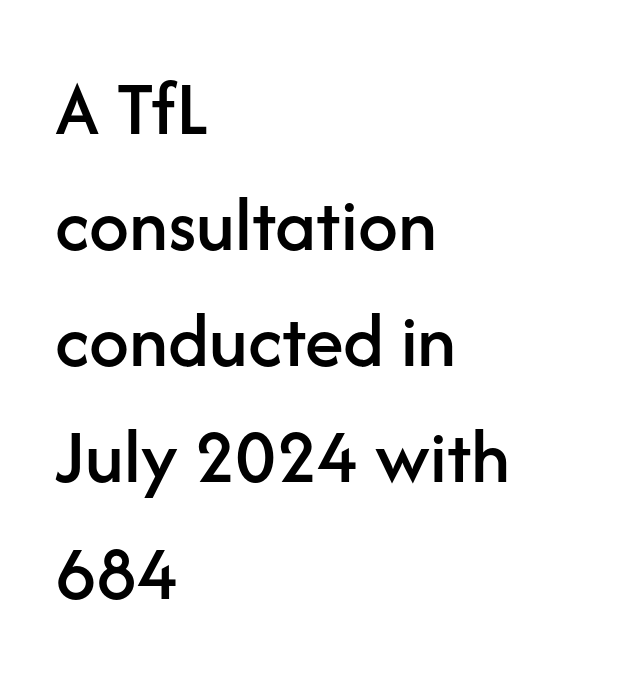
{"serif": "no", "italic": "no", "width": "normal", "stroke_contrast": "low", "x_height": "medium", "monospaced": "no", "underline": "no", "align": "left", "line_spacing": "normal", "line_spacing_ratio": 1.47, "letter_spacing": "normal", "letter_spacing_em": 0.0, "glyph_px": 79}
